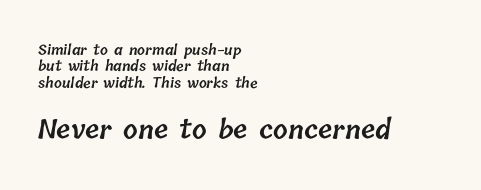
The characters look somewhat weighty, a semibold short of true bold. Typeset ragged right — the left edge is the straight one. Has an underline been added? It has not. The gaps between neighbouring characters are ordinary and unremarkable. The more generous point size was reserved for the lower chunk.
